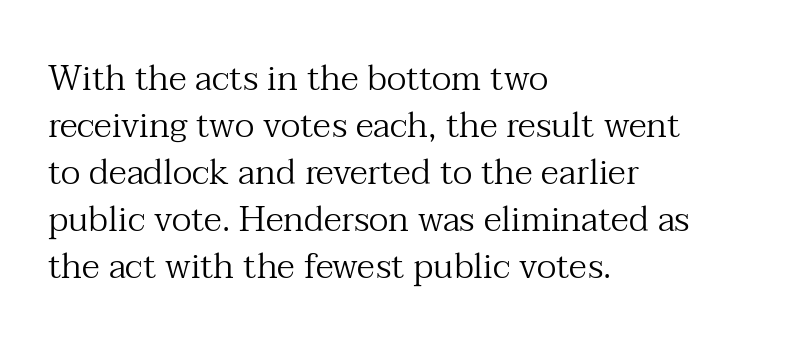
{"serif": "yes", "italic": "no", "bold": "no", "weight": "regular", "width": "normal", "stroke_contrast": "medium", "x_height": "medium", "monospaced": "no", "underline": "no", "align": "left", "line_spacing": "normal", "line_spacing_ratio": 1.34, "letter_spacing": "normal", "letter_spacing_em": 0.0, "glyph_px": 35}
